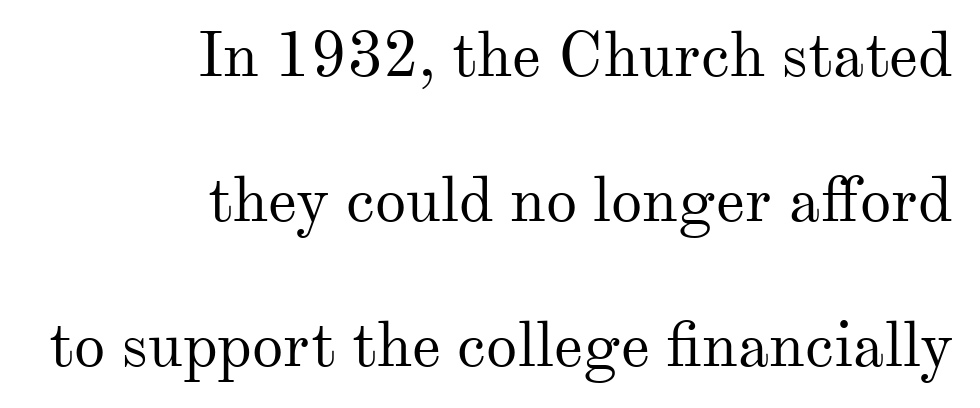
{"serif": "yes", "italic": "no", "bold": "no", "weight": "regular", "width": "normal", "stroke_contrast": "medium", "x_height": "small", "monospaced": "no", "underline": "no", "align": "right", "line_spacing": "loose", "line_spacing_ratio": 2.3, "letter_spacing": "normal", "letter_spacing_em": 0.0, "glyph_px": 63}
